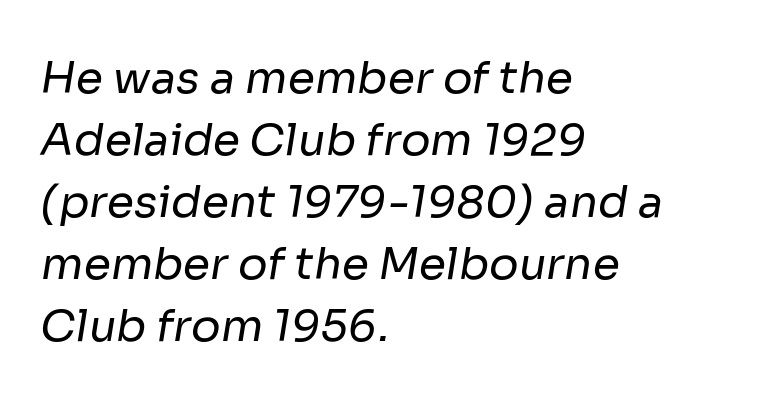
Q: Is the text bold? A: No.
Q: Is the typeface a serif or a sans-serif typeface? A: Sans-serif.
Q: Is the text underlined? A: No.
Q: How is the paragraph aligned? A: Left-aligned.
Q: Is the spacing between letters normal or unusually wide? A: Normal.
Q: Is the spacing between lines tight, normal or loose? A: Normal.
Q: Width (condensed, normal, or wide)? A: Normal.
Q: Stroke contrast? A: Low.
Q: x-height? A: Medium.
Q: Monospaced? A: No.
